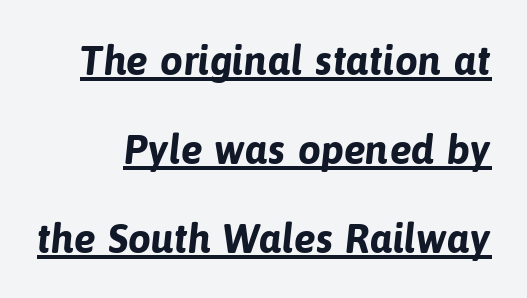
{"serif": "no", "bold": "yes", "weight": "bold", "width": "normal", "stroke_contrast": "low", "x_height": "medium", "monospaced": "no", "underline": "yes", "line_spacing": "loose", "line_spacing_ratio": 2.17, "letter_spacing": "normal", "letter_spacing_em": 0.0, "glyph_px": 41}
